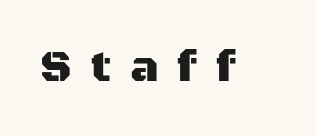
{"serif": "no", "italic": "no", "width": "normal", "stroke_contrast": "medium", "x_height": "large", "monospaced": "no", "underline": "no", "letter_spacing": "wide", "letter_spacing_em": 0.43, "glyph_px": 44}
